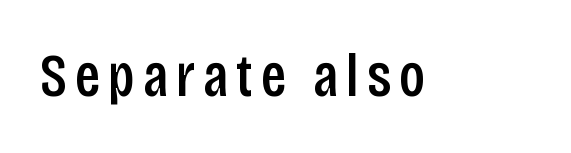
Q: Is the text bold? A: Semi-bold.
Q: Is the text italic (slanted)? A: No, it is upright.
Q: Is the typeface a serif or a sans-serif typeface? A: Sans-serif.
Q: Is the text underlined? A: No.
Q: Width (condensed, normal, or wide)? A: Condensed.
Q: Stroke contrast? A: Low.
Q: x-height? A: Large.
Q: Monospaced? A: No.
